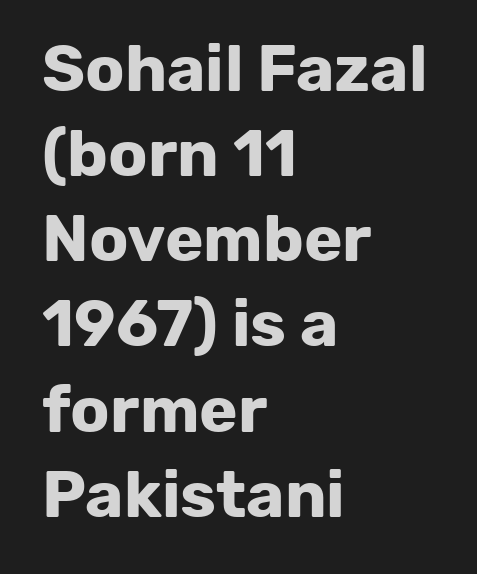
The image shows 65 px bold sans-serif type, upright; set left-aligned, normal line spacing (1.31x), normal letter spacing, not underlined; low stroke contrast and a medium x-height.
